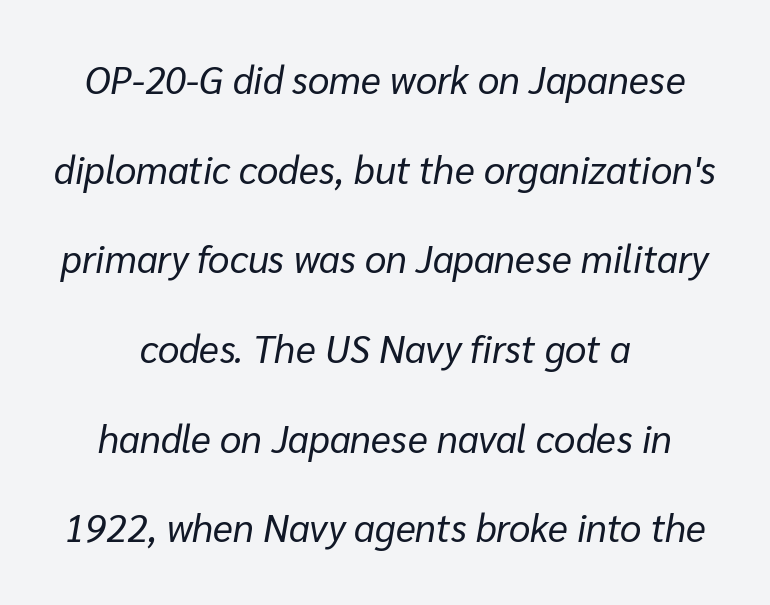
The image shows 38 px regular-weight type, italic (leaning right); set centered, loose line spacing (2.36x), normal letter spacing, not underlined; low stroke contrast and a medium x-height.
